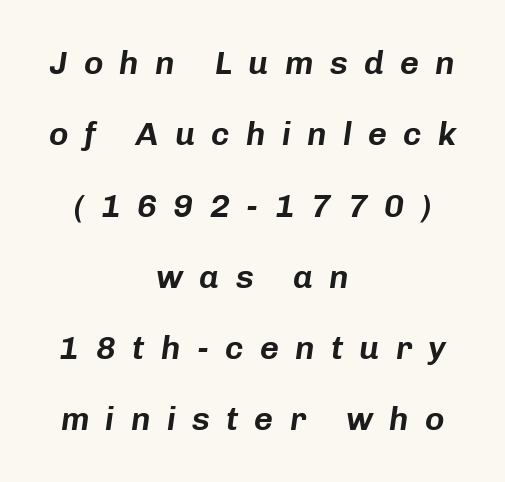
Spacing between characters has been opened up far beyond the box default. The glyphs are unaccompanied by any horizontal stroke below them. Caption: multi-line text, centered on the measure. Summary of vertical rhythm: relaxed, with wide interline spacing. Characters are canted at an angle relative to the baseline's perpendicular. Do the characters align in a grid? No, the font is proportional.
